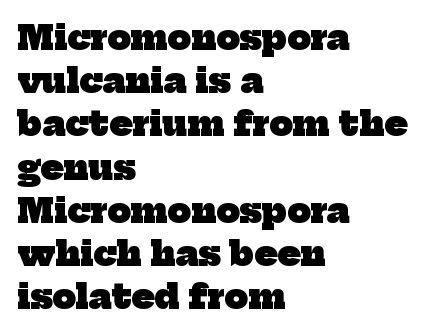
If you drew a ruler down the left edge, every line would touch it. Has an underline been added? It has not. Rows of type keep a routine distance in the vertical direction. Each word holds together tightly as a unit, with standard inter-letter gaps.
